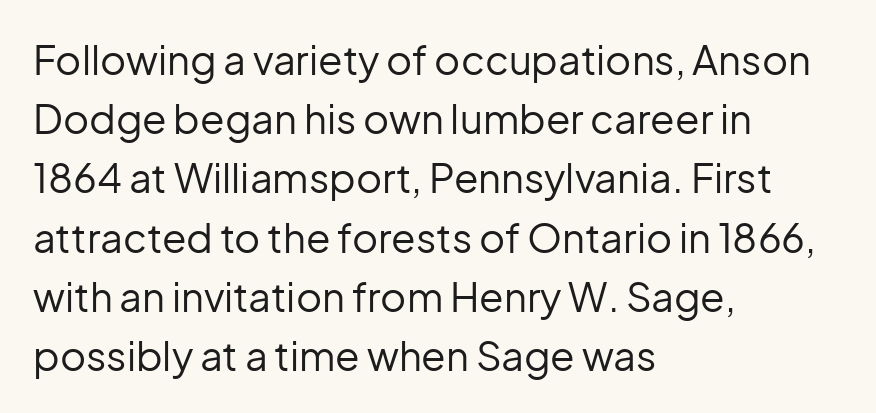
The image shows 40 px regular-weight sans-serif type, upright; set left-aligned, normal line spacing (1.48x), normal letter spacing, not underlined; low stroke contrast and a medium x-height.
